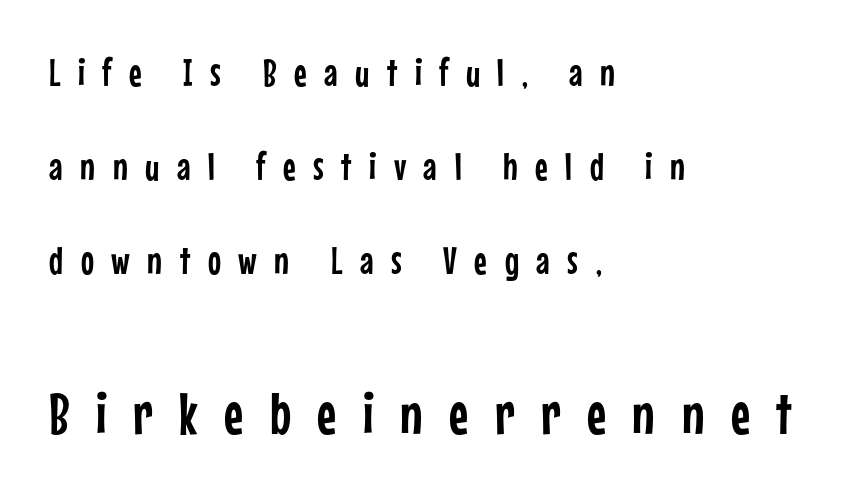
The image shows 59 px condensed sans-serif type, upright; set left-aligned, loose line spacing (2.41x), unusually wide letter spacing (+0.45 em), not underlined; the second (bottom) block is 1.51x larger; low stroke contrast and a medium x-height.
